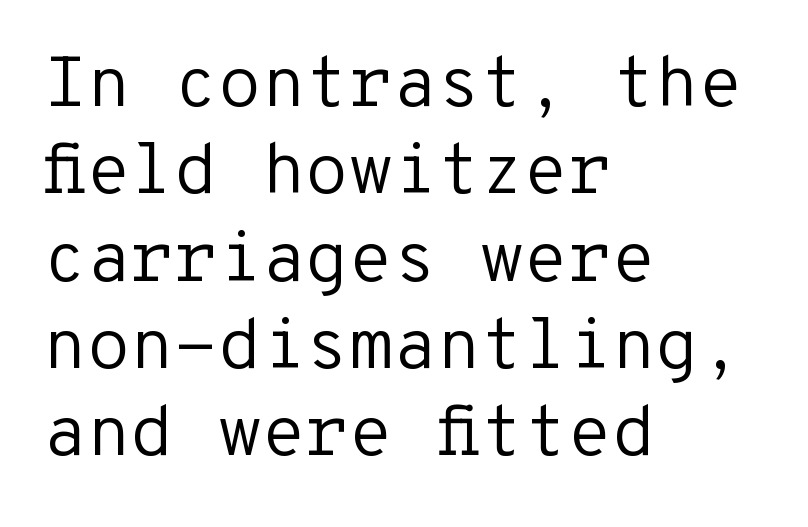
The image shows 71 px regular-weight sans-serif type, upright, monospaced; set left-aligned, line spacing 1.23x, normal letter spacing, not underlined; low stroke contrast and a medium x-height.
